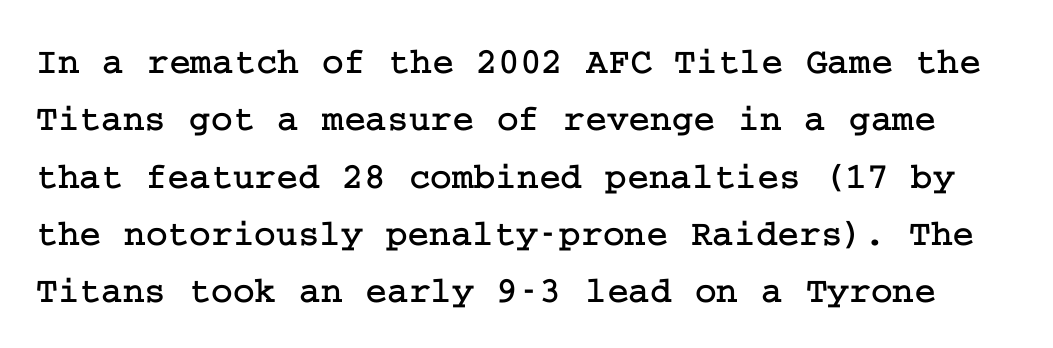
Q: Is the text italic (slanted)? A: No, it is upright.
Q: Is the typeface a serif or a sans-serif typeface? A: Serif.
Q: Is the text underlined? A: No.
Q: Is the spacing between letters normal or unusually wide? A: Normal.
Q: Is the spacing between lines tight, normal or loose? A: Normal.
Q: Width (condensed, normal, or wide)? A: Normal.
Q: Stroke contrast? A: Low.
Q: x-height? A: Medium.
